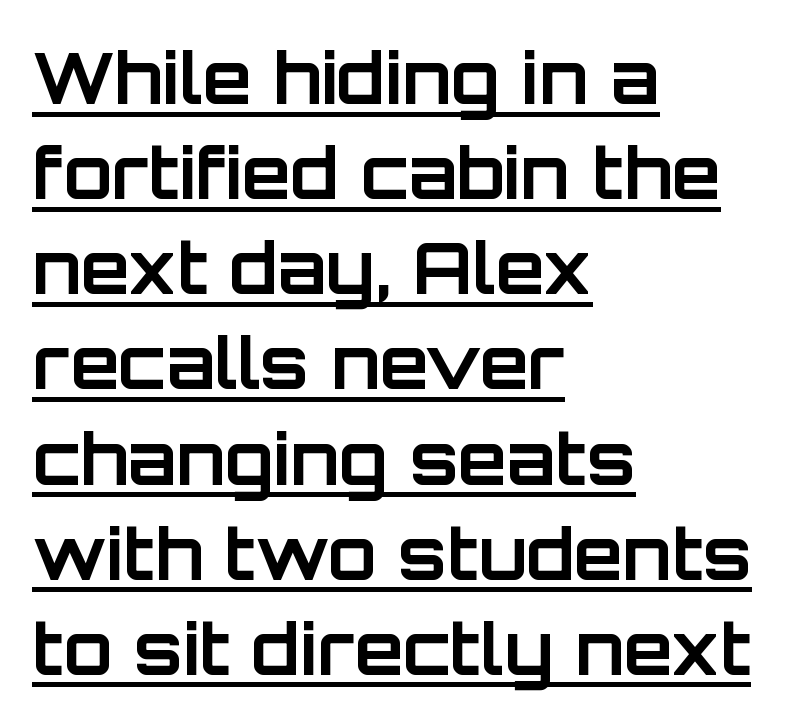
The image shows 71 px bold sans-serif type, upright; set left-aligned, normal line spacing (1.34x), normal letter spacing, underlined; low stroke contrast and a large x-height.
